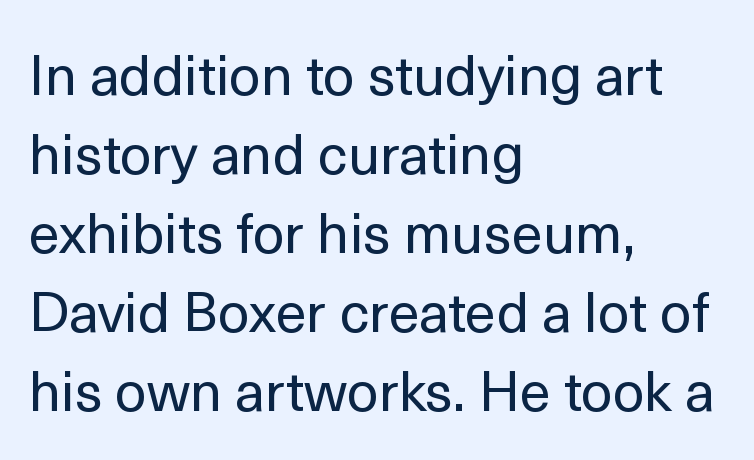
These lines were composed using upright roman letters. Quick note: underline off. Spacing verdict: proportional, widths tailored to each character. The letters look calm and open, with moderate or lighter stems. A classic flush-left, rag-right setting is used for this passage. The horizontal fit of the characters is conventional and even.
